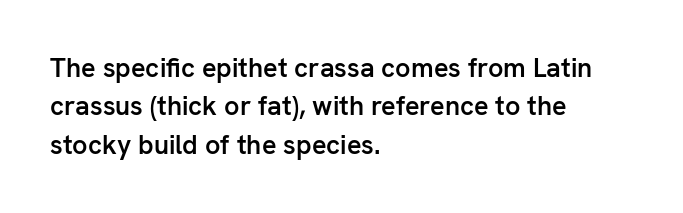
The lines in this sample share a left origin and differ only in where they stop. Does the leading feel generous? No, just average. Bare-footed words on every line. These lines were composed using upright roman letters.
